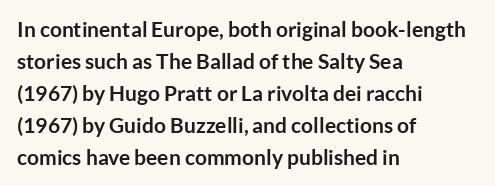
{"italic": "no", "bold": "yes", "underline": "no", "align": "left", "line_spacing": "normal", "line_spacing_ratio": 1.52, "letter_spacing": "normal", "letter_spacing_em": 0.0, "glyph_px": 21}
